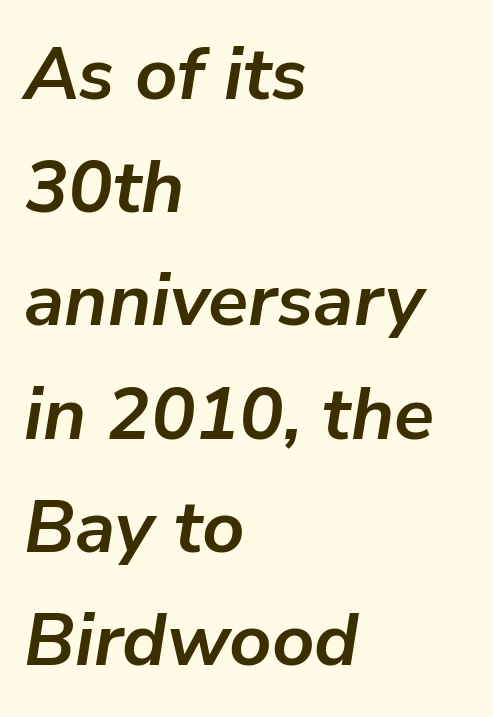
The face used here is proportionally spaced, like ordinary book or web type. Its strokes are broad and dark, the hallmark of bold type. Casual observation: everything's shoved over to the left. It's the slanting kind of type.
